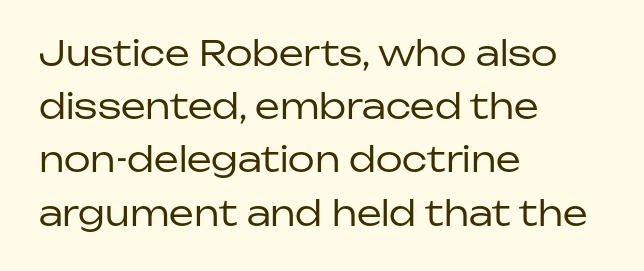
The image shows 35 px regular-weight sans-serif type, upright; set left-aligned, normal line spacing (1.52x), normal letter spacing, not underlined; low stroke contrast and a medium x-height.
